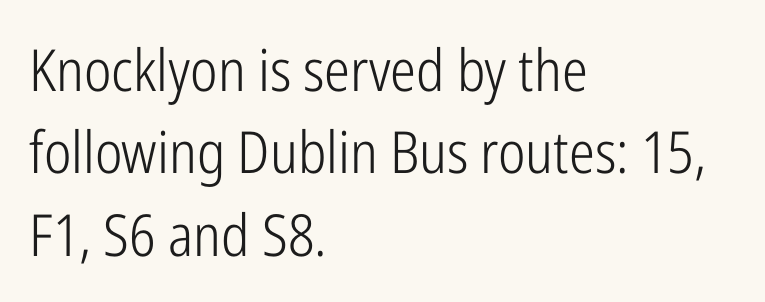
The image shows 58 px light, condensed sans-serif type, upright; set left-aligned, normal line spacing (1.42x), normal letter spacing, not underlined; low stroke contrast and a medium x-height.
